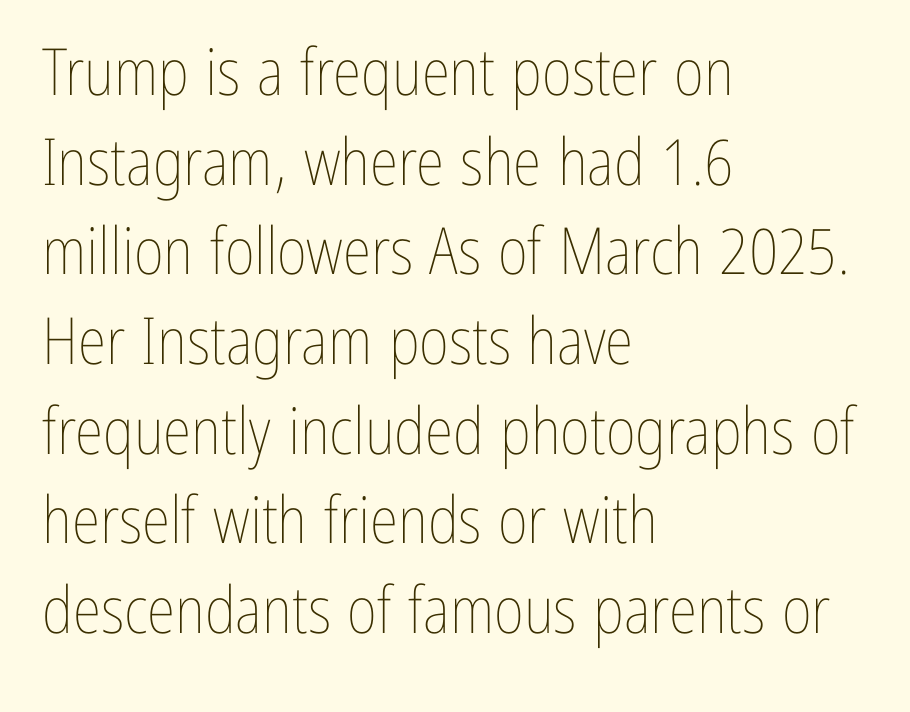
The image shows 65 px thin, condensed type, upright; set left-aligned, normal line spacing (1.38x), normal letter spacing, not underlined; low stroke contrast and a medium x-height.
